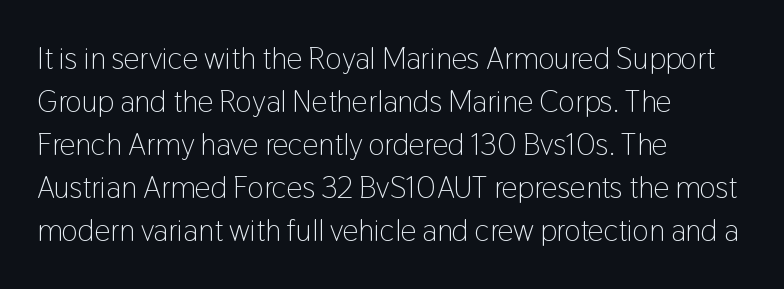
The image shows 31 px light, condensed sans-serif type, upright; set left-aligned, normal line spacing (1.39x), normal letter spacing, not underlined; low stroke contrast and a medium x-height.
